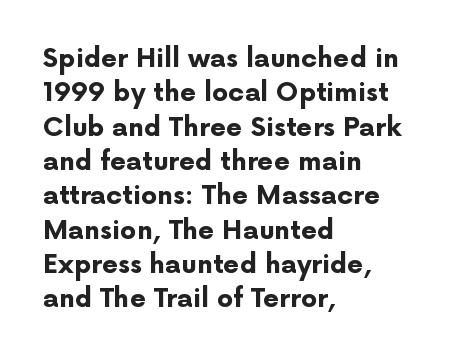
The image shows 26 px bold type, upright; set left-aligned, normal line spacing (1.32x), normal letter spacing, not underlined.
